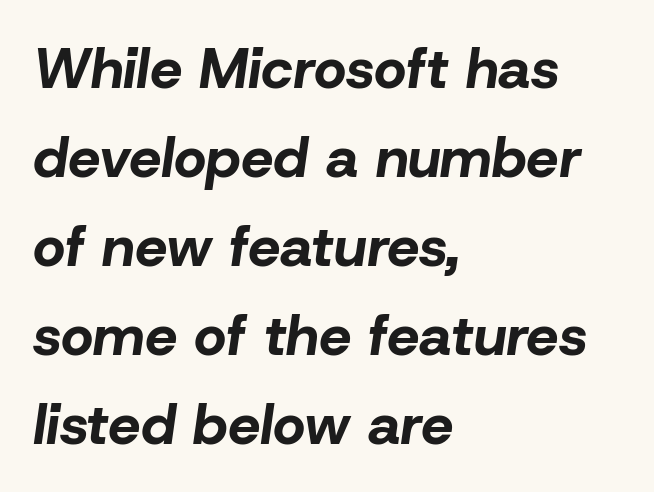
Line beginnings align vertically; line endings do not. Spacing verdict: proportional, widths tailored to each character. The typography opts for an oblique posture over an upright one. The tracking reads as untouched default to a designer's eye. Unmarked baselines from the first word to the last.
